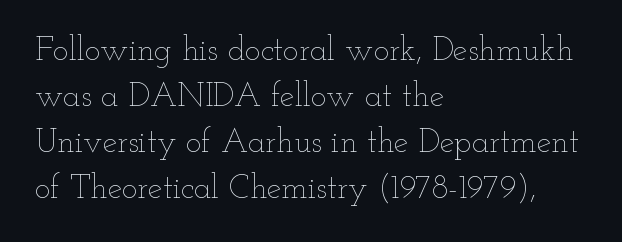
{"italic": "no", "bold": "no", "weight": "thin", "width": "wide", "stroke_contrast": "low", "x_height": "small", "monospaced": "no", "underline": "no", "align": "left", "line_spacing": "normal", "line_spacing_ratio": 1.39, "letter_spacing": "normal", "letter_spacing_em": 0.0, "glyph_px": 33}
